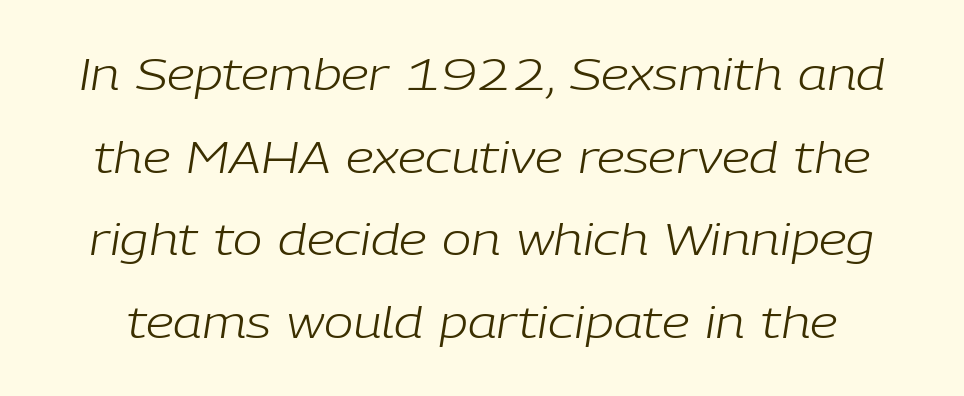
Q: Is the text bold? A: No.
Q: Is the text italic (slanted)? A: Yes, it leans right by about 9 degrees.
Q: Is the text underlined? A: No.
Q: Is the spacing between letters normal or unusually wide? A: Normal.
Q: Width (condensed, normal, or wide)? A: Normal.
Q: Stroke contrast? A: Low.
Q: x-height? A: Medium.
Q: Monospaced? A: No.
